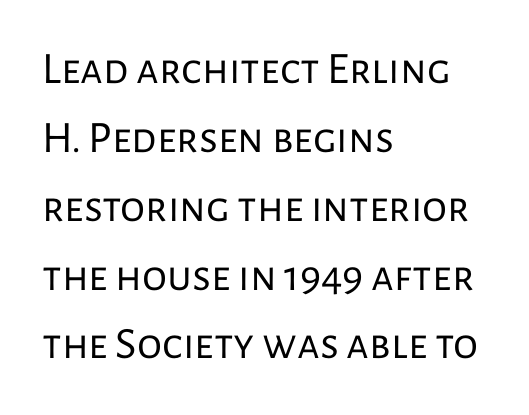
Type without underlining. These lines are rendered in a variable-pitch font. Reading down the column, the eye jumps a familiar distance to each next line. Caption: multi-line text, flush left, ragged right.
